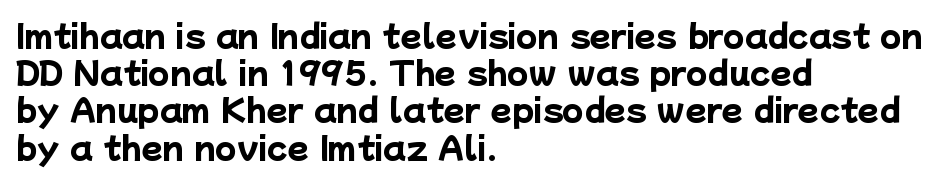
The image shows 31 px heavy sans-serif type; set left-aligned, line spacing 1.2x, normal letter spacing, not underlined; low stroke contrast and a medium x-height.
